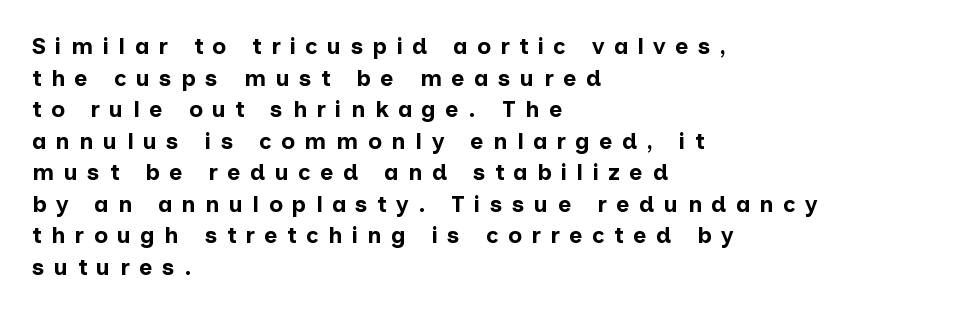
{"italic": "no", "bold": "yes", "underline": "no", "align": "left", "line_spacing": "normal", "line_spacing_ratio": 1.37, "letter_spacing": "wide", "letter_spacing_em": 0.41, "glyph_px": 23}
